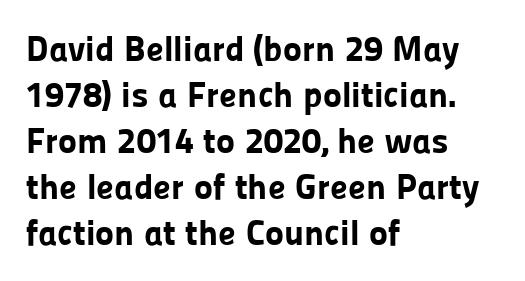
Q: Is the text bold? A: Yes.
Q: Is the text italic (slanted)? A: No, it is upright.
Q: Is the typeface a serif or a sans-serif typeface? A: Sans-serif.
Q: Is the text underlined? A: No.
Q: How is the paragraph aligned? A: Left-aligned.
Q: Is the spacing between letters normal or unusually wide? A: Normal.
Q: Is the spacing between lines tight, normal or loose? A: Normal.
Q: Width (condensed, normal, or wide)? A: Normal.
Q: Stroke contrast? A: Low.
Q: x-height? A: Medium.
Q: Monospaced? A: No.
